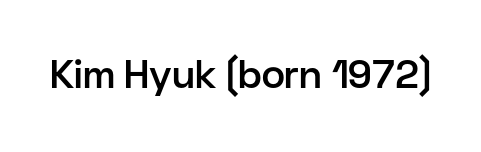
A typesetter would mark this as roman, not italic. The glyphs are unaccompanied by any horizontal stroke below them. Looks like regular typesetting: each glyph gets only the width it needs. There is no visible air inserted between adjacent glyphs. In terms of weight, the rendering is demibold, just under bold.
